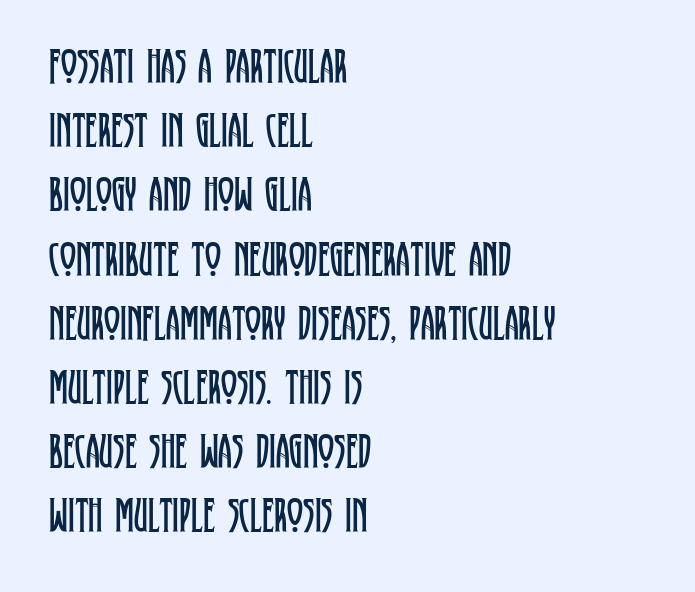
Regarding serifs, this sample has them. Each letter keeps its own natural width here, so spacing adapts to shape. Does the leading feel generous? No, just average. Letters have the restrained weight of plain body copy at most. Underlining? Definitely not there. Style check: upright.
